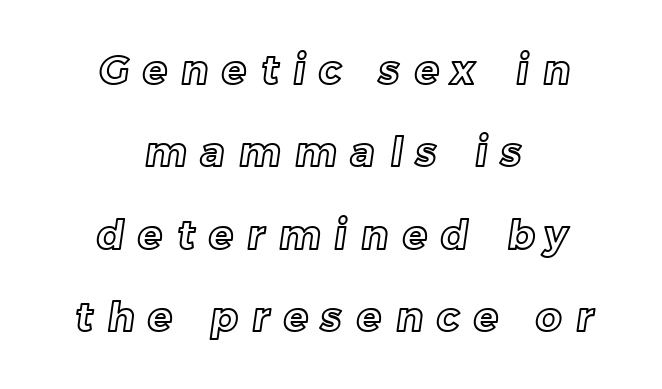
Q: Is the text underlined? A: No.
Q: How is the paragraph aligned? A: Centered.
Q: Is the spacing between letters normal or unusually wide? A: Unusually wide.
Q: Is the spacing between lines tight, normal or loose? A: Loose.
Q: Width (condensed, normal, or wide)? A: Normal.
Q: x-height? A: Medium.
Q: Monospaced? A: No.
